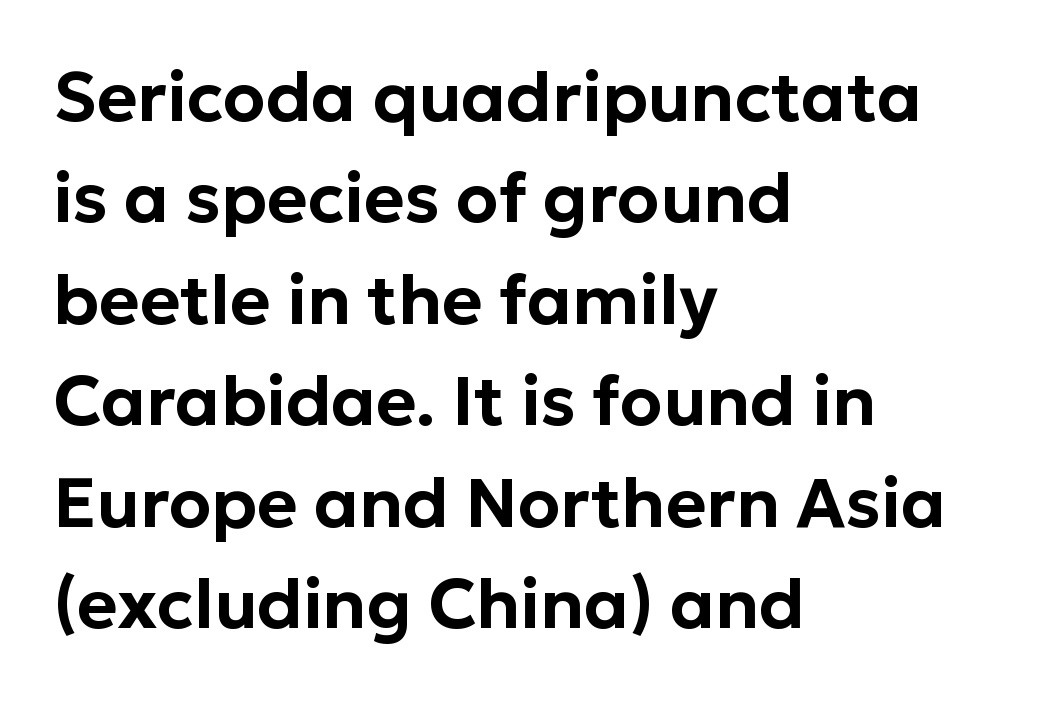
Q: Is the text italic (slanted)? A: No, it is upright.
Q: Is the typeface a serif or a sans-serif typeface? A: Sans-serif.
Q: Is the text underlined? A: No.
Q: How is the paragraph aligned? A: Left-aligned.
Q: Is the spacing between letters normal or unusually wide? A: Normal.
Q: Is the spacing between lines tight, normal or loose? A: Normal.
Q: Width (condensed, normal, or wide)? A: Normal.
Q: Stroke contrast? A: Low.
Q: x-height? A: Medium.
Q: Monospaced? A: No.
